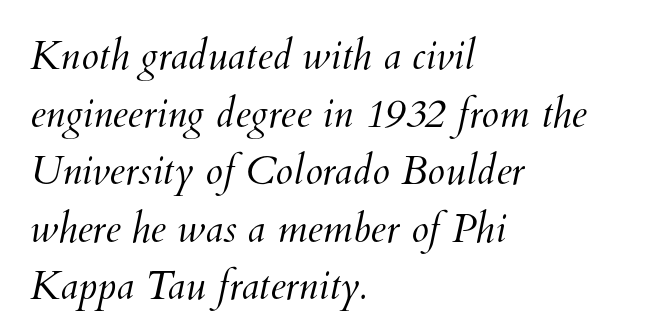
{"bold": "no", "weight": "light", "width": "normal", "stroke_contrast": "medium", "x_height": "small", "monospaced": "no", "underline": "no", "align": "left", "line_spacing": "normal", "line_spacing_ratio": 1.44, "letter_spacing": "normal", "letter_spacing_em": 0.0, "glyph_px": 40}
